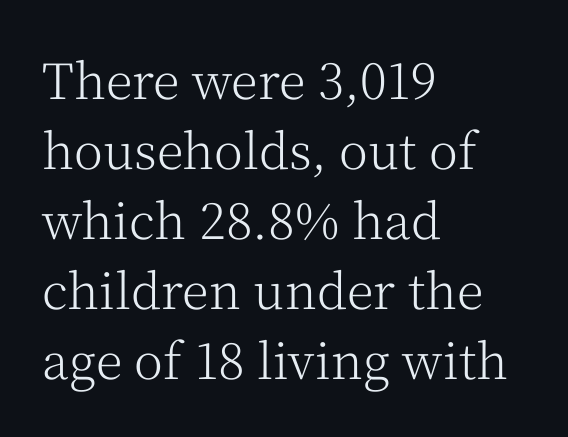
The image shows 49 px light serif type, upright; set left-aligned, normal line spacing (1.43x), normal letter spacing, not underlined; medium stroke contrast and a medium x-height.
